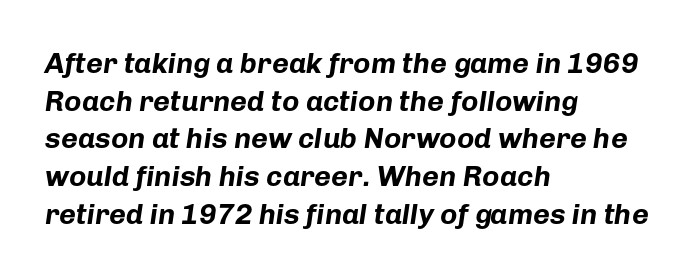
{"italic": "yes", "lean": "right", "slant_degrees": 8, "bold": "yes", "weight": "bold", "width": "normal", "stroke_contrast": "low", "x_height": "medium", "monospaced": "no", "underline": "no", "align": "left", "line_spacing": "normal", "line_spacing_ratio": 1.3, "letter_spacing": "normal", "letter_spacing_em": 0.0, "glyph_px": 29}
